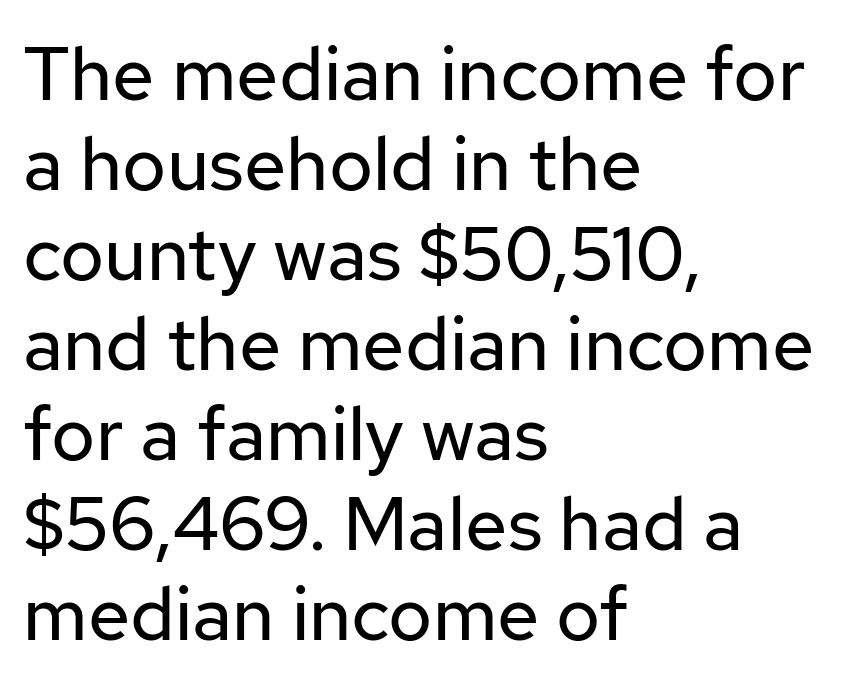
Q: Is the text bold? A: No.
Q: Is the text italic (slanted)? A: No, it is upright.
Q: Is the typeface a serif or a sans-serif typeface? A: Sans-serif.
Q: Is the text underlined? A: No.
Q: How is the paragraph aligned? A: Left-aligned.
Q: Is the spacing between letters normal or unusually wide? A: Normal.
Q: Width (condensed, normal, or wide)? A: Normal.
Q: Stroke contrast? A: Low.
Q: x-height? A: Medium.
Q: Monospaced? A: No.
